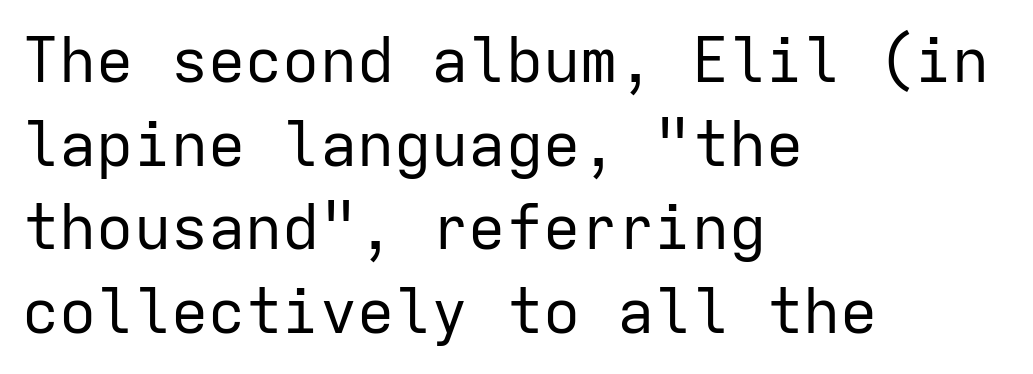
These lines are rendered in a fixed-pitch font. Look at the tracking — it's just the regular setting, nothing added. The specimen reads as upright at a glance. Reading down the column, the eye jumps a familiar distance to each next line. Stroke mass is kept to a normal reading level or below.
